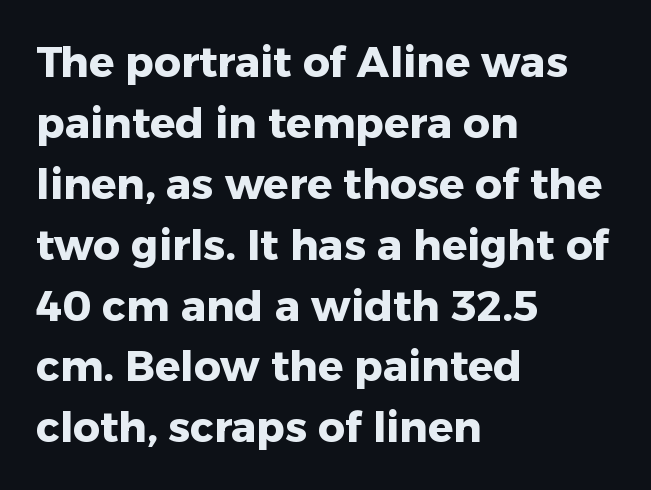
Has an underline been added? It has not. This sample has the flowing, uneven cadence of proportional lettering. These lines are composed in type without serifs. The lettering stays uniformly vertical, giving the passage a roman look. Look at the stroke-to-counter ratio: heavy, a bold.
